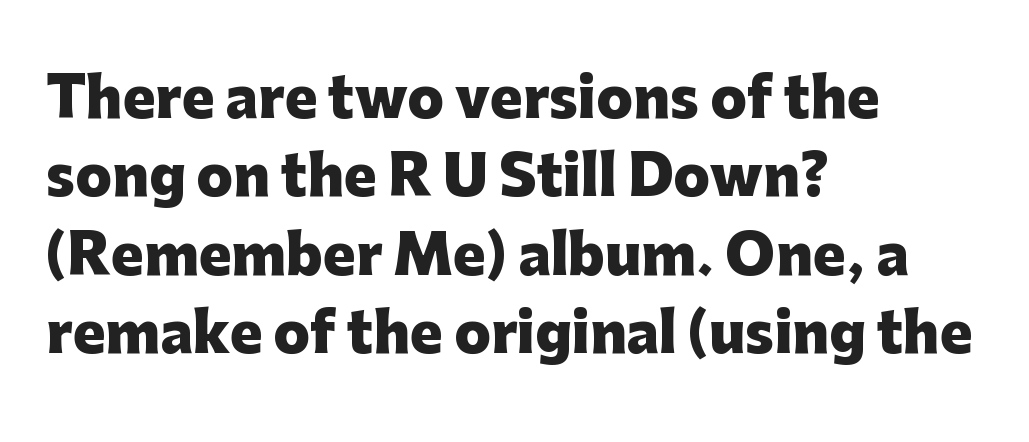
Vertically, the passage feels balanced, rows spaced as you'd expect. The compositor pushed each line to the left boundary. Words float on clear page, feet unadorned. Nobody touched the tracking dial on this one. Is there any slant? The stems are plumb. Bold? Absolutely — the strokes are thick and heavy.
